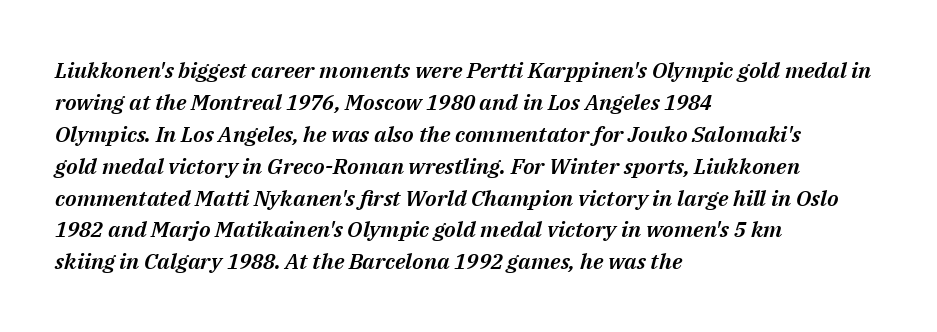
The image shows 22 px text type, italic (leaning right); set left-aligned, normal line spacing (1.45x), normal letter spacing, not underlined.
